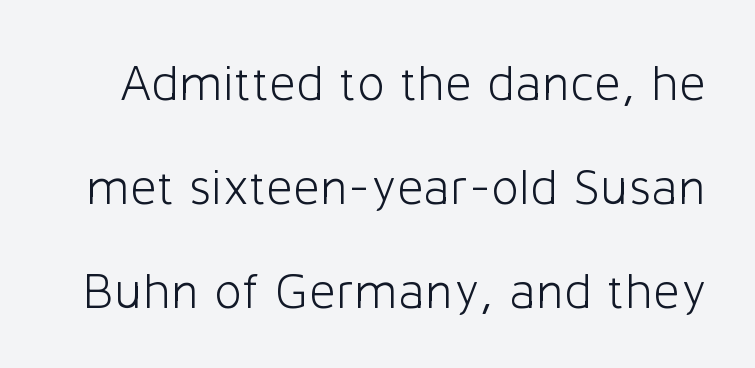
Is this a sans? Yes — the strokes have no serifs. The weight would be labelled regular, book, light, or lighter still. The letters advance in unequal steps, a hallmark of proportional type. Summary of vertical rhythm: relaxed, with wide interline spacing. No extra tracking has been applied to these lines.
